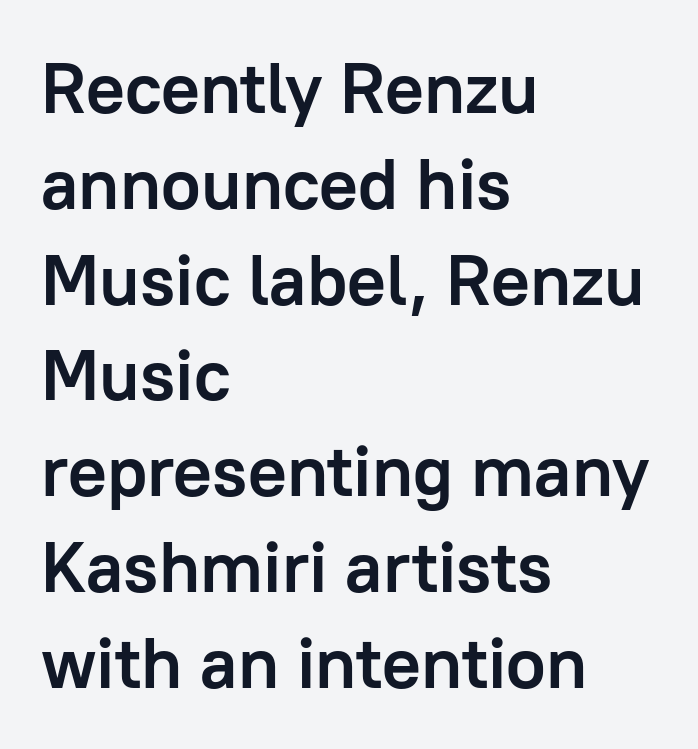
{"serif": "no", "italic": "no", "bold": "yes", "weight": "semibold", "width": "normal", "stroke_contrast": "low", "x_height": "medium", "monospaced": "no", "underline": "no", "align": "left", "line_spacing": "normal", "line_spacing_ratio": 1.33, "letter_spacing": "normal", "letter_spacing_em": 0.0, "glyph_px": 72}
